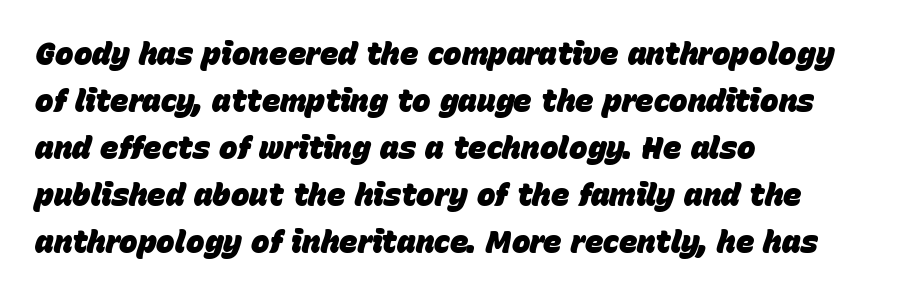
Q: Is the text bold? A: Yes.
Q: Is the text italic (slanted)? A: Yes, it leans right by about 15 degrees.
Q: Is the text underlined? A: No.
Q: How is the paragraph aligned? A: Left-aligned.
Q: Is the spacing between letters normal or unusually wide? A: Normal.
Q: Is the spacing between lines tight, normal or loose? A: Normal.
Q: Width (condensed, normal, or wide)? A: Normal.
Q: Stroke contrast? A: Low.
Q: x-height? A: Large.
Q: Monospaced? A: No.
